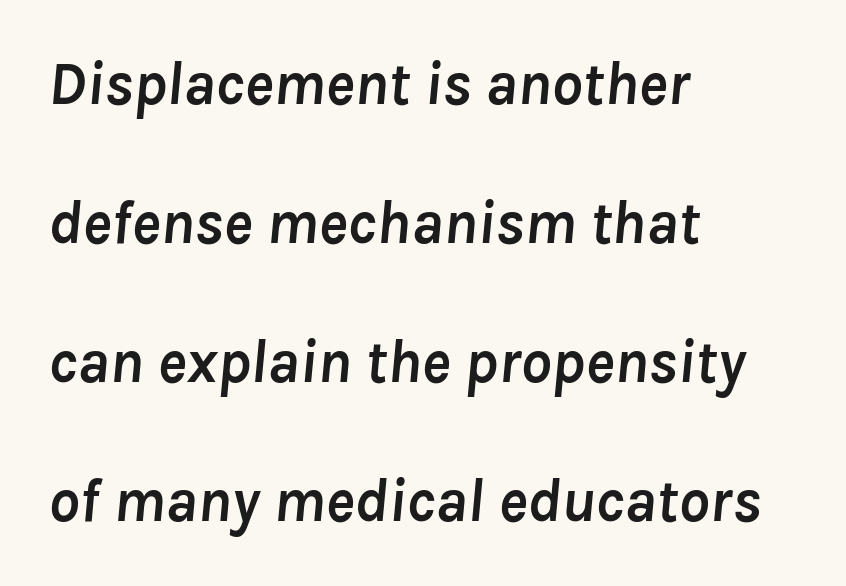
{"italic": "yes", "lean": "right", "slant_degrees": 8, "bold": "yes", "weight": "semibold", "width": "normal", "stroke_contrast": "low", "x_height": "medium", "monospaced": "no", "underline": "no", "align": "left", "line_spacing": "loose", "line_spacing_ratio": 2.28, "letter_spacing": "normal", "letter_spacing_em": 0.0, "glyph_px": 61}
